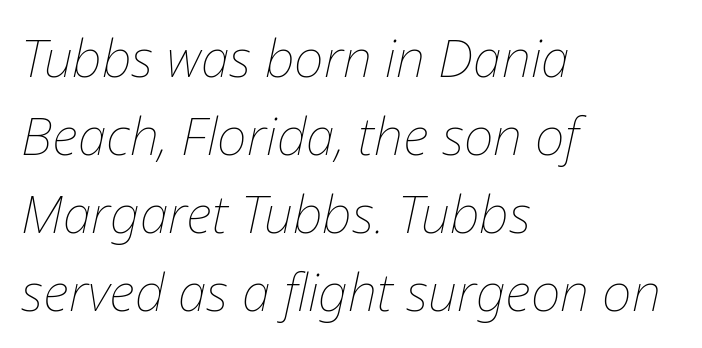
Q: Is the text bold? A: No.
Q: Is the text italic (slanted)? A: Yes, it leans right by about 12 degrees.
Q: Is the text underlined? A: No.
Q: How is the paragraph aligned? A: Left-aligned.
Q: Is the spacing between letters normal or unusually wide? A: Normal.
Q: Is the spacing between lines tight, normal or loose? A: Normal.
Q: Width (condensed, normal, or wide)? A: Normal.
Q: Stroke contrast? A: Low.
Q: x-height? A: Medium.
Q: Monospaced? A: No.
